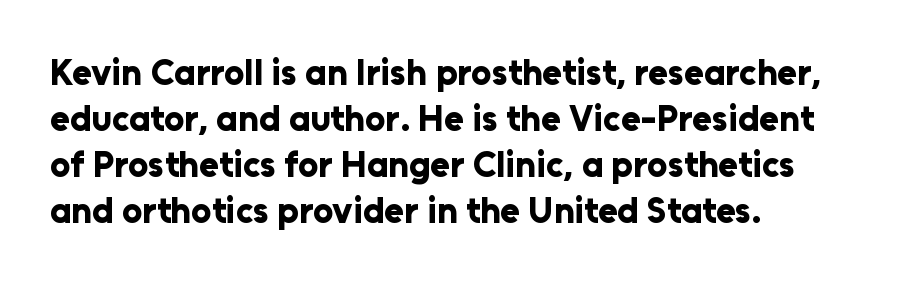
Observe the absence of serifs on each vertical stroke in this sample. Is this a fixed-width face? No — the glyphs have proportional, varying widths. The space beneath each line is pristine and unruled. Nope, not italic — everything's standing straight. Honestly, the row spacing looks completely unremarkable.
